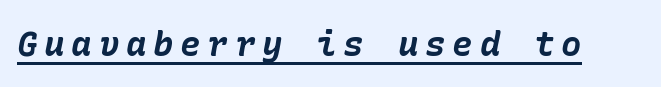
The typography opts for an oblique posture over an upright one. Thick stems and heavy bowls — unmistakably bold. Someone cranked the tracking dial way up on this one. The rendered words wear a rule along their underside.
